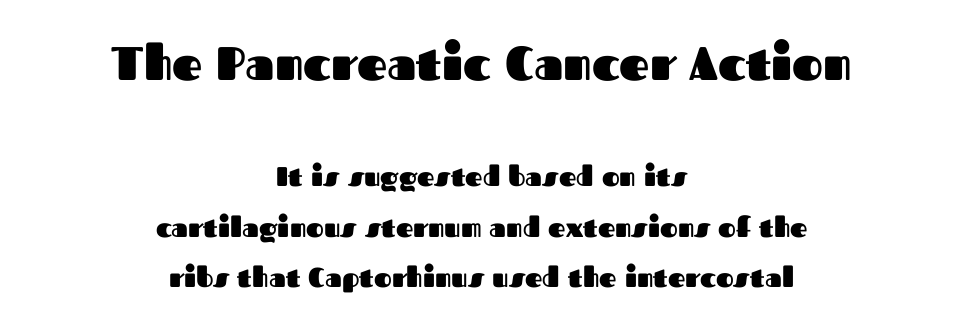
Q: Is the text bold? A: Yes.
Q: Is the text italic (slanted)? A: No, it is upright.
Q: Is the typeface a serif or a sans-serif typeface? A: Sans-serif.
Q: Is the text underlined? A: No.
Q: How is the paragraph aligned? A: Centered.
Q: Is the spacing between letters normal or unusually wide? A: Normal.
Q: Which block of text is set in a larger size, the first (top) or the second (bottom)? A: The first (top) one.
Q: Width (condensed, normal, or wide)? A: Normal.
Q: Stroke contrast? A: Medium.
Q: x-height? A: Medium.
Q: Monospaced? A: No.
